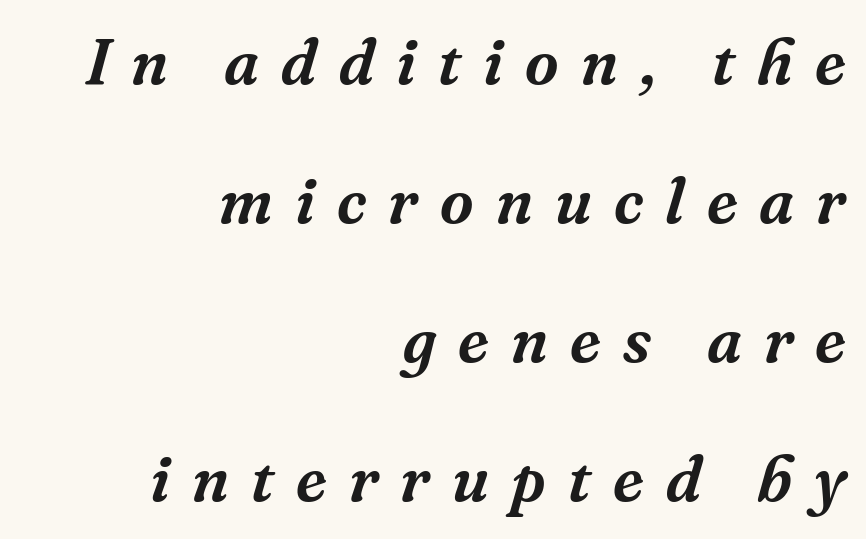
Q: Is the text italic (slanted)? A: Yes, it leans right by about 16 degrees.
Q: Is the typeface a serif or a sans-serif typeface? A: Serif.
Q: Is the text underlined? A: No.
Q: How is the paragraph aligned? A: Right-aligned.
Q: Is the spacing between letters normal or unusually wide? A: Unusually wide.
Q: Is the spacing between lines tight, normal or loose? A: Loose.
Q: Width (condensed, normal, or wide)? A: Normal.
Q: Stroke contrast? A: Medium.
Q: x-height? A: Medium.
Q: Monospaced? A: No.
